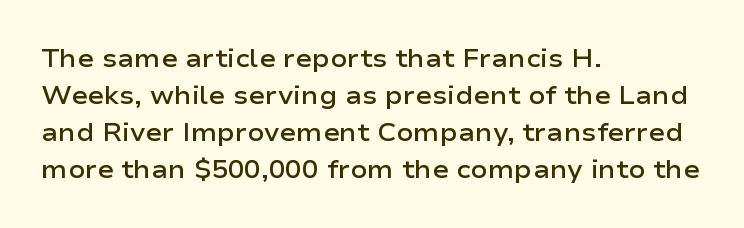
Q: Is the text bold? A: Semi-bold.
Q: Is the text italic (slanted)? A: No, it is upright.
Q: Is the text underlined? A: No.
Q: How is the paragraph aligned? A: Left-aligned.
Q: Is the spacing between letters normal or unusually wide? A: Normal.
Q: Is the spacing between lines tight, normal or loose? A: Normal.
